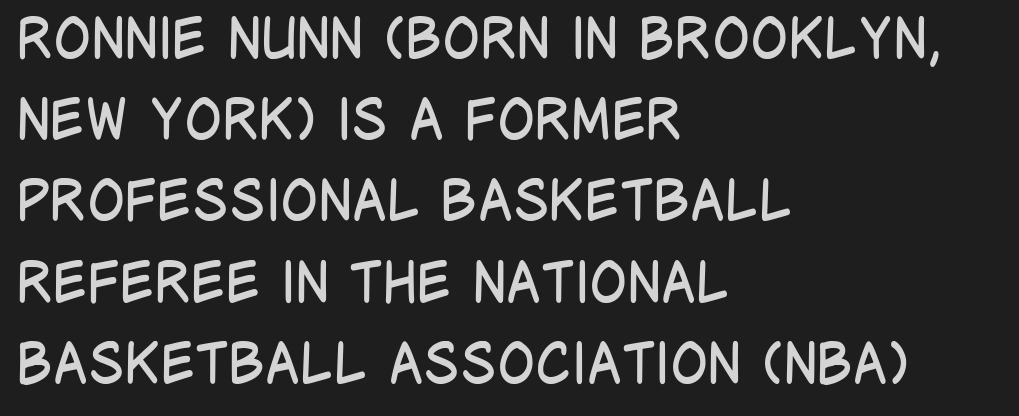
The image shows 56 px regular-weight, condensed sans-serif type, upright; set left-aligned, normal line spacing (1.45x), normal letter spacing, not underlined; low stroke contrast and a large x-height.
